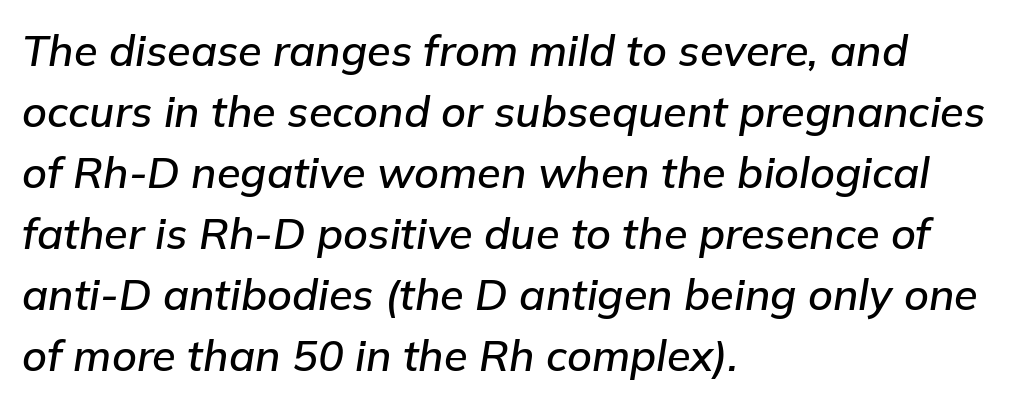
Q: Is the text italic (slanted)? A: Yes, it leans right by about 9 degrees.
Q: Is the text underlined? A: No.
Q: How is the paragraph aligned? A: Left-aligned.
Q: Is the spacing between letters normal or unusually wide? A: Normal.
Q: Is the spacing between lines tight, normal or loose? A: Normal.
Q: Width (condensed, normal, or wide)? A: Normal.
Q: Stroke contrast? A: Low.
Q: x-height? A: Medium.
Q: Monospaced? A: No.
